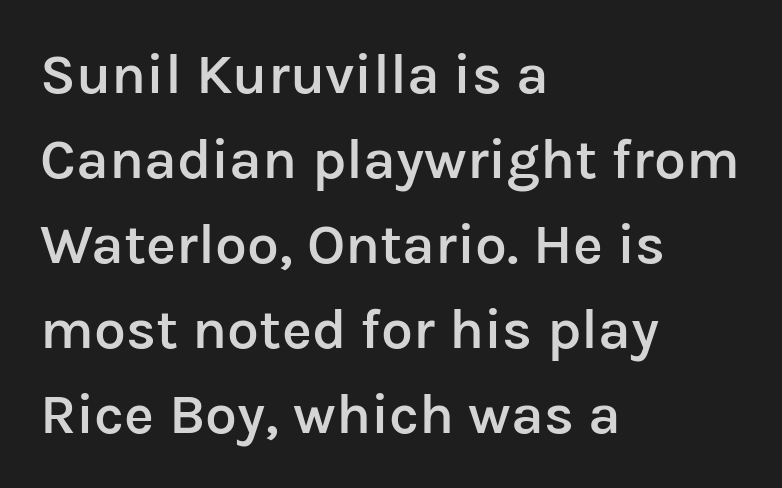
The image shows 57 px semibold sans-serif type, upright; set left-aligned, normal line spacing (1.49x), normal letter spacing, not underlined; low stroke contrast and a medium x-height.
